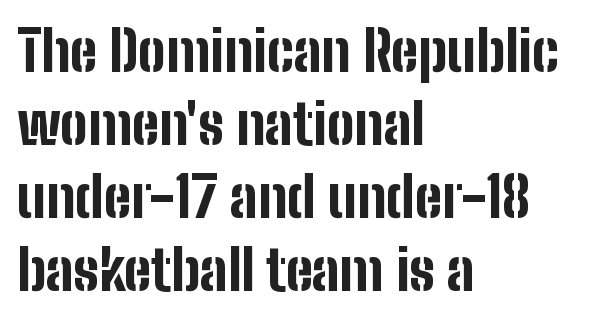
The image shows 55 px bold, condensed sans-serif type, upright; set left-aligned, normal line spacing (1.33x), normal letter spacing, not underlined; low stroke contrast and a medium x-height.
